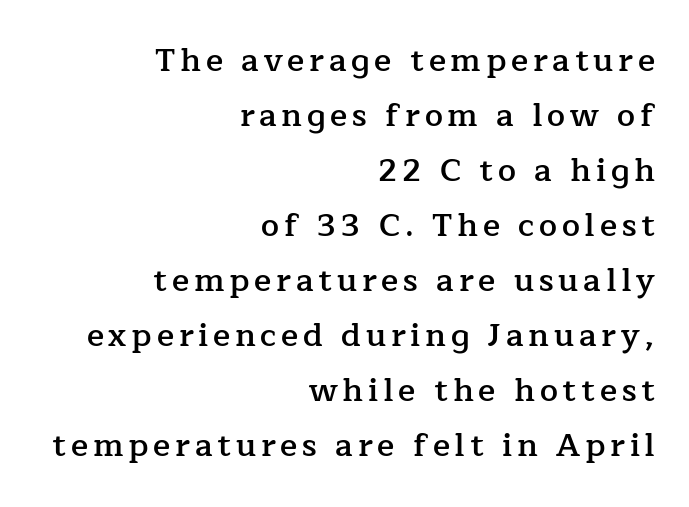
Is this a fixed-width face? No — the glyphs have proportional, varying widths. The text block is weighted toward the right margin, trailing off unevenly leftward. To sum up the face: it has serifs. The passage shown is not underscored anywhere. Every character sits straight up, as roman type does.
